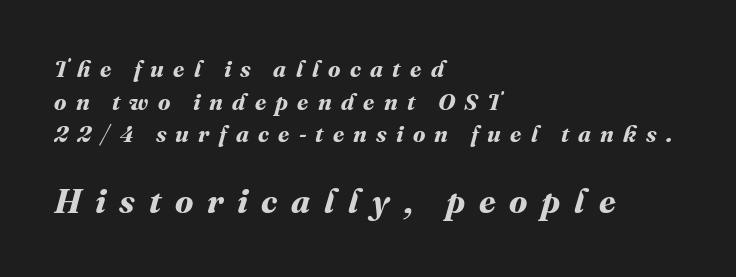
{"bold": "yes", "weight": "bold", "width": "normal", "stroke_contrast": "medium", "x_height": "medium", "monospaced": "no", "underline": "no", "align": "left", "line_spacing": "normal", "line_spacing_ratio": 1.42, "letter_spacing": "wide", "letter_spacing_em": 0.4, "larger_block": "second", "size_ratio": 1.48, "glyph_px": 34}
